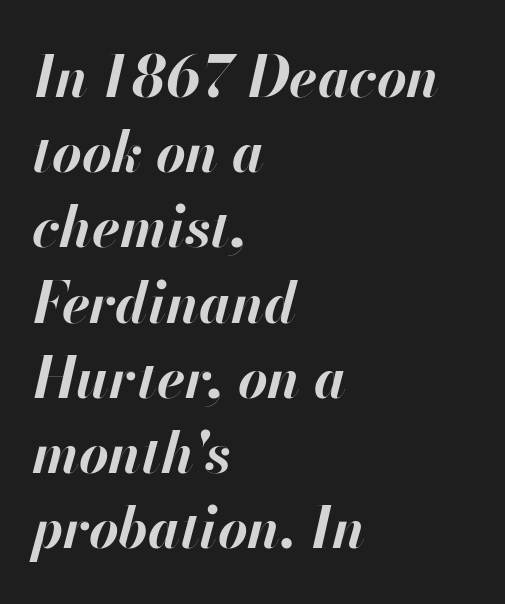
{"italic": "yes", "lean": "right", "slant_degrees": 13, "bold": "yes", "weight": "bold", "width": "normal", "stroke_contrast": "high", "x_height": "small", "monospaced": "no", "underline": "no", "align": "left", "line_spacing": "normal", "line_spacing_ratio": 1.32, "letter_spacing": "normal", "letter_spacing_em": 0.0, "glyph_px": 57}
